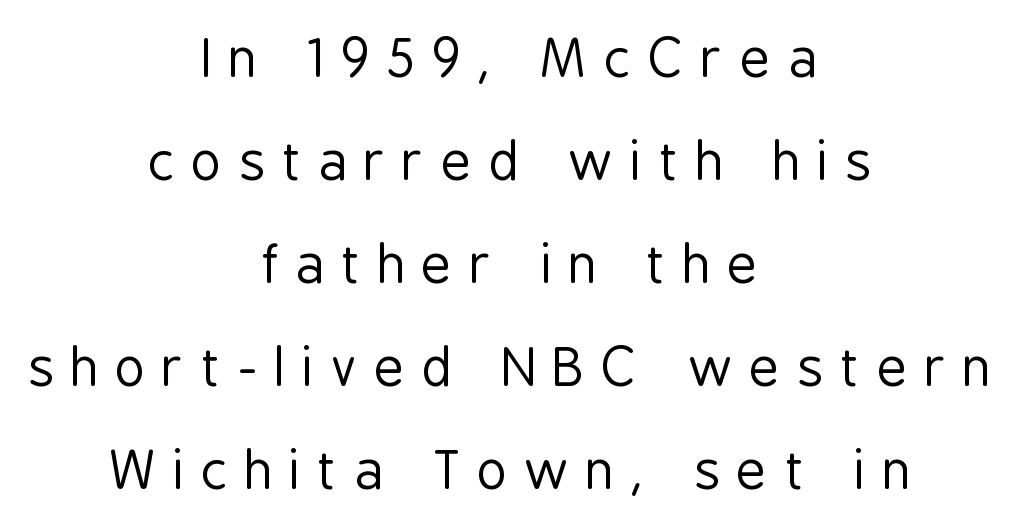
Is this a sans? Yes — the strokes have no serifs. No heavy texture on the line: the type isn't bold. Reading down the column, the eye jumps a long way to each next line. Caption: multi-line text, centered on the measure. In terms of letterspacing, this is a distinctly airy, spread setting.
